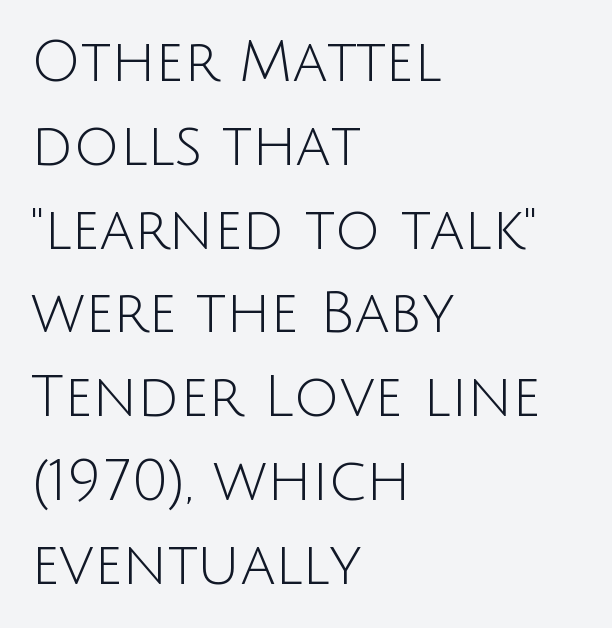
The lettering holds an erect, upright posture throughout. The rendering uses natural spacing where letterforms have individual widths. Caption: standard tracking, unaltered. The rendering anchors every line to the left-hand side. Compared with a typical body face, this is equally light or lighter still.
